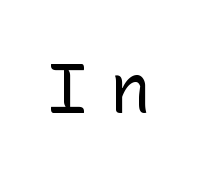
The image shows 69 px regular-weight sans-serif type, upright; set unusually wide letter spacing (+0.31 em), not underlined; low stroke contrast and a medium x-height.
